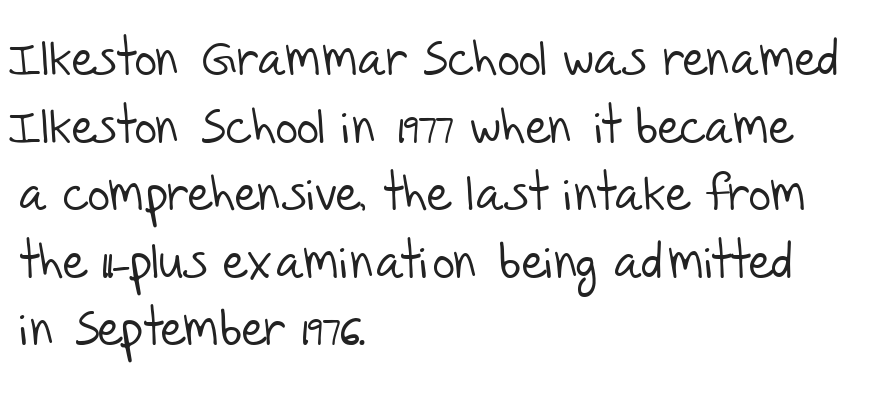
The image shows 49 px light sans-serif type; set left-aligned, normal line spacing (1.38x), normal letter spacing, not underlined; low stroke contrast and a large x-height.
